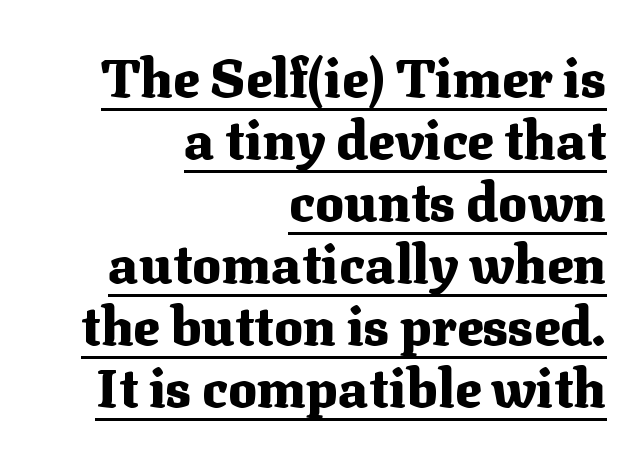
The image shows 54 px heavy serif type, upright; set right-aligned, tight line spacing (1.15x), normal letter spacing, underlined; medium stroke contrast and a medium x-height.
